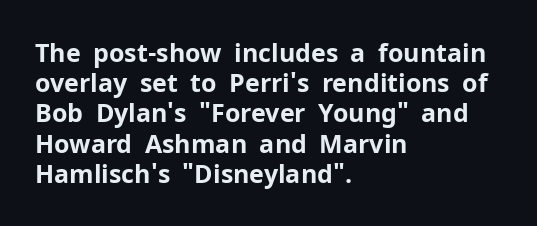
The image shows 25 px bold type, upright; set left-aligned, line spacing 1.21x, normal letter spacing, not underlined.
